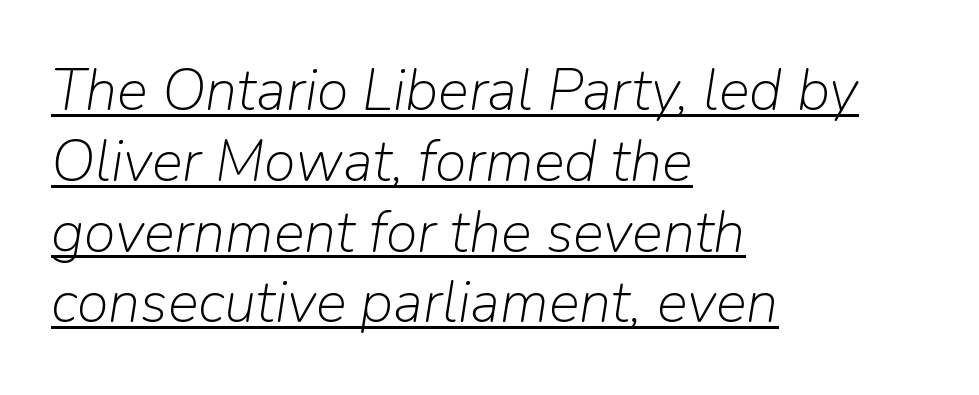
Q: Is the text bold? A: No.
Q: Is the text italic (slanted)? A: Yes, it leans right by about 9 degrees.
Q: Is the text underlined? A: Yes.
Q: How is the paragraph aligned? A: Left-aligned.
Q: Is the spacing between letters normal or unusually wide? A: Normal.
Q: Width (condensed, normal, or wide)? A: Normal.
Q: Stroke contrast? A: Low.
Q: x-height? A: Medium.
Q: Monospaced? A: No.
